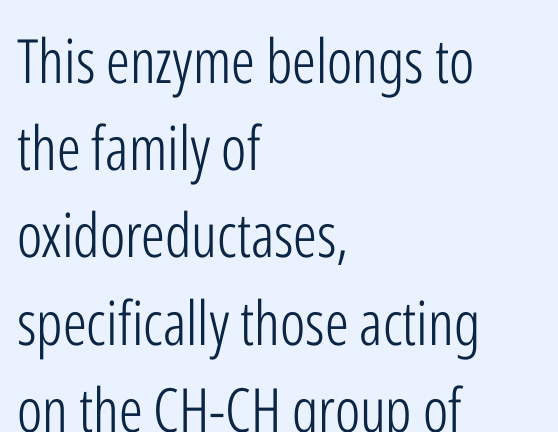
Q: Is the text bold? A: No.
Q: Is the text italic (slanted)? A: No, it is upright.
Q: Is the typeface a serif or a sans-serif typeface? A: Sans-serif.
Q: Is the text underlined? A: No.
Q: How is the paragraph aligned? A: Left-aligned.
Q: Is the spacing between letters normal or unusually wide? A: Normal.
Q: Is the spacing between lines tight, normal or loose? A: Normal.
Q: Width (condensed, normal, or wide)? A: Condensed.
Q: Stroke contrast? A: Low.
Q: x-height? A: Medium.
Q: Monospaced? A: No.
